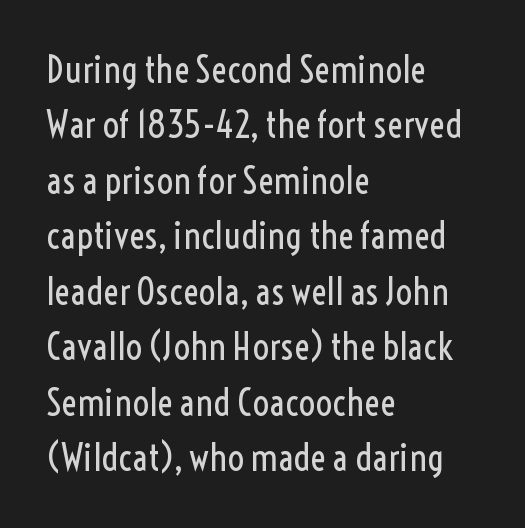
Descender tails drop into unmarked territory. The rendering anchors every line to the left-hand side. The type sits square on the baseline with zero lean. Counters stay open thanks to moderate or lighter strokes. Grotesque or geometric, the face here clearly has no serifs. One glance says typical: line gaps are just what's usual.
